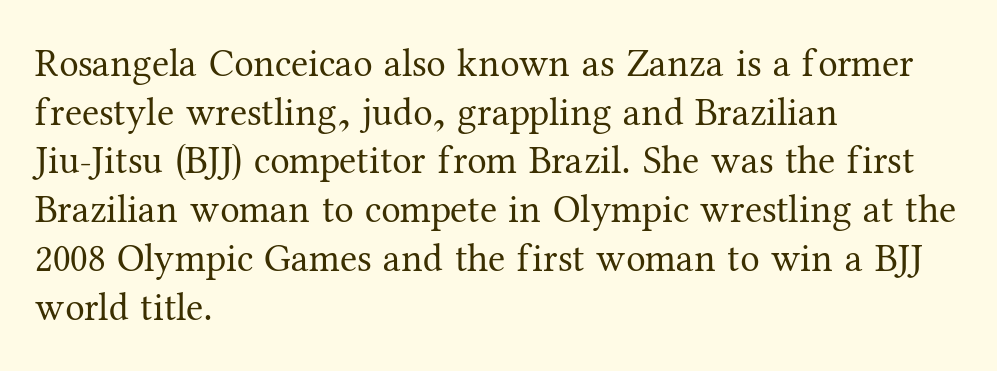
The image shows 39 px regular-weight serif type, upright; set left-aligned, normal line spacing (1.25x), normal letter spacing, not underlined; medium stroke contrast and a medium x-height.
